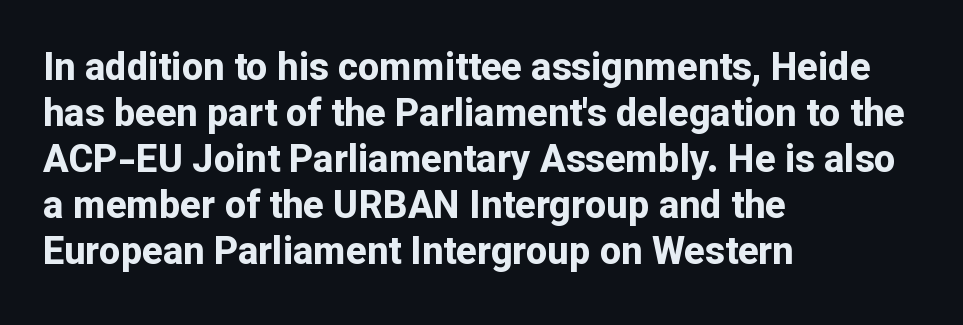
Q: Is the text bold? A: Yes.
Q: Is the text italic (slanted)? A: No, it is upright.
Q: Is the typeface a serif or a sans-serif typeface? A: Sans-serif.
Q: Is the text underlined? A: No.
Q: How is the paragraph aligned? A: Left-aligned.
Q: Is the spacing between letters normal or unusually wide? A: Normal.
Q: Width (condensed, normal, or wide)? A: Normal.
Q: Stroke contrast? A: Low.
Q: x-height? A: Medium.
Q: Monospaced? A: No.
